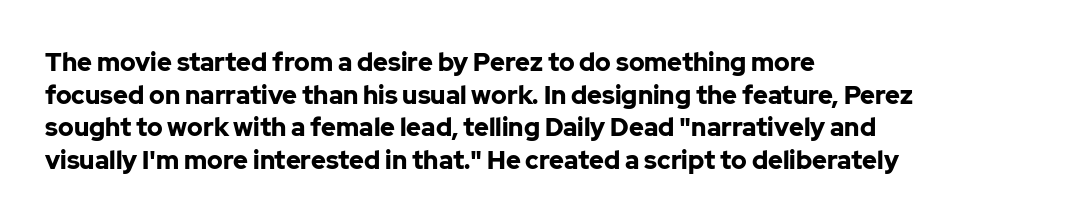
Q: Is the text bold? A: Yes.
Q: Is the text italic (slanted)? A: No, it is upright.
Q: Is the text underlined? A: No.
Q: How is the paragraph aligned? A: Left-aligned.
Q: Is the spacing between letters normal or unusually wide? A: Normal.
Q: Is the spacing between lines tight, normal or loose? A: Normal.
